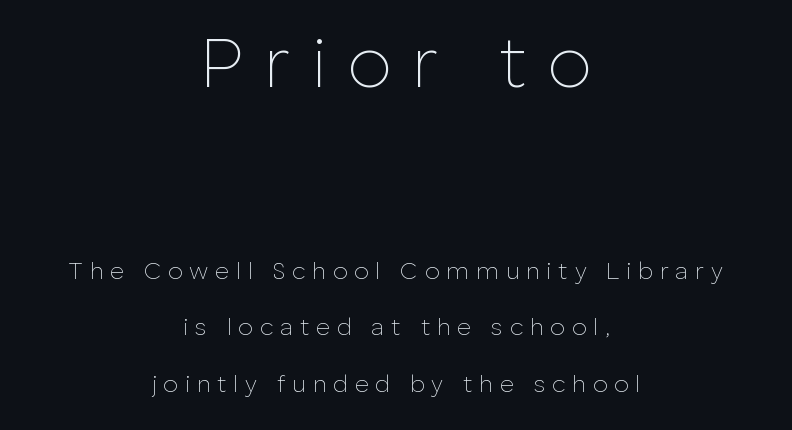
The image shows 72 px thin sans-serif type, upright; set centered, loose line spacing (2.36x), unusually wide letter spacing (+0.28 em), not underlined; the first (top) block is 3.0x larger; low stroke contrast and a medium x-height.
